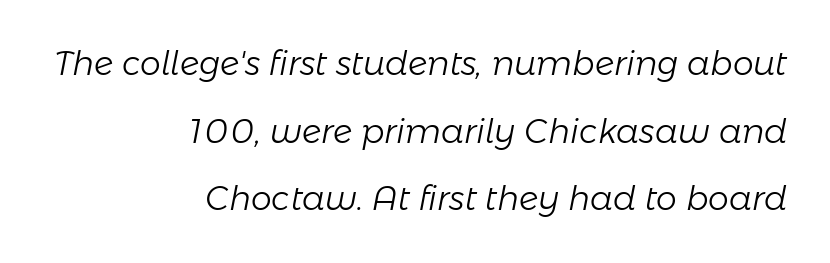
Q: Is the text bold? A: No.
Q: Is the text italic (slanted)? A: Yes, it leans right by about 11 degrees.
Q: Is the text underlined? A: No.
Q: How is the paragraph aligned? A: Right-aligned.
Q: Is the spacing between letters normal or unusually wide? A: Normal.
Q: Is the spacing between lines tight, normal or loose? A: Loose.
Q: Width (condensed, normal, or wide)? A: Normal.
Q: Stroke contrast? A: Low.
Q: x-height? A: Medium.
Q: Monospaced? A: No.
